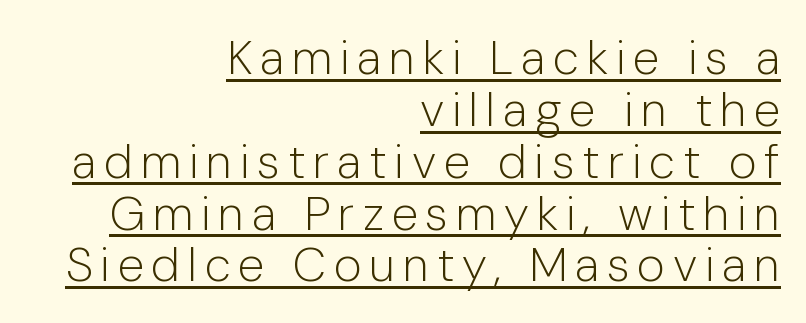
{"serif": "no", "italic": "no", "bold": "no", "weight": "light", "width": "normal", "stroke_contrast": "low", "x_height": "medium", "monospaced": "no", "underline": "yes", "align": "right", "line_spacing": "tight", "line_spacing_ratio": 1.08, "glyph_px": 48}
